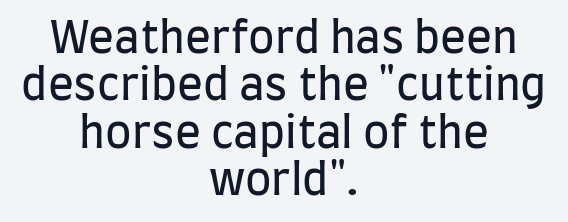
{"serif": "no", "italic": "no", "bold": "no", "weight": "regular", "width": "condensed", "stroke_contrast": "low", "x_height": "large", "monospaced": "no", "underline": "no", "align": "center", "line_spacing": "tight", "line_spacing_ratio": 1.1, "letter_spacing": "normal", "letter_spacing_em": 0.0, "glyph_px": 43}
